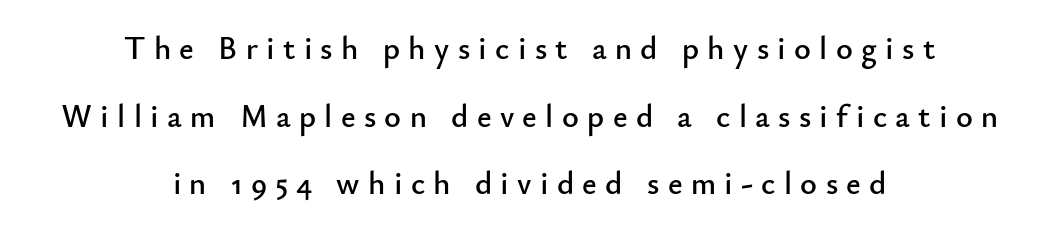
The image shows 32 px sans-serif type, upright; set centered, loose line spacing (2.11x), unusually wide letter spacing (+0.26 em), not underlined; low stroke contrast and a small x-height.
